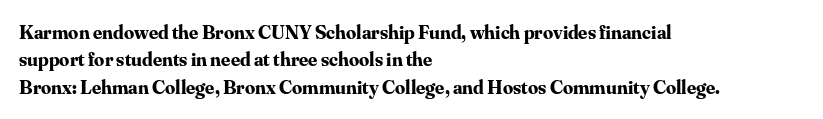
The image shows 20 px bold type, upright; set left-aligned, normal line spacing (1.37x), normal letter spacing, not underlined.
